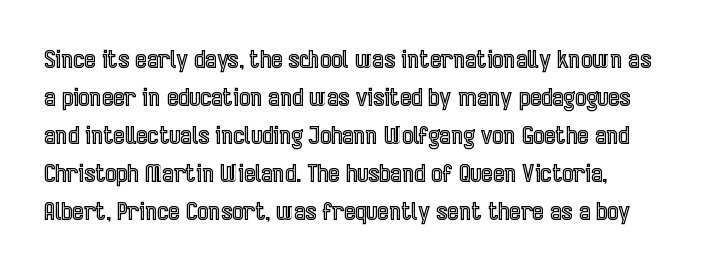
{"italic": "no", "underline": "no", "align": "left", "line_spacing": "normal", "line_spacing_ratio": 1.58, "letter_spacing": "normal", "letter_spacing_em": 0.0, "glyph_px": 24}
